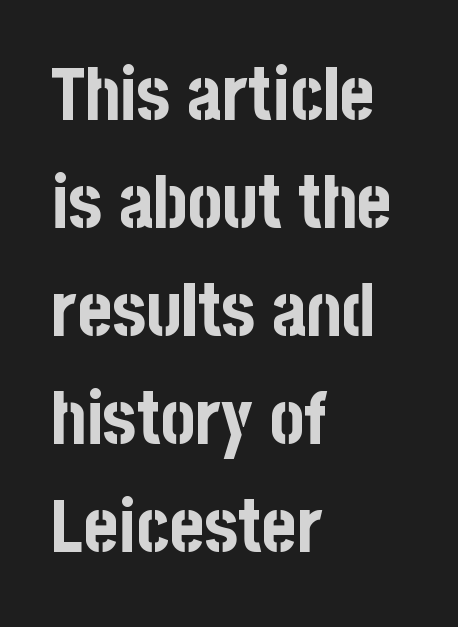
Q: Is the text bold? A: Yes.
Q: Is the text italic (slanted)? A: No, it is upright.
Q: Is the typeface a serif or a sans-serif typeface? A: Sans-serif.
Q: Is the text underlined? A: No.
Q: How is the paragraph aligned? A: Left-aligned.
Q: Is the spacing between letters normal or unusually wide? A: Normal.
Q: Is the spacing between lines tight, normal or loose? A: Normal.
Q: Width (condensed, normal, or wide)? A: Condensed.
Q: Stroke contrast? A: Low.
Q: x-height? A: Large.
Q: Monospaced? A: No.
